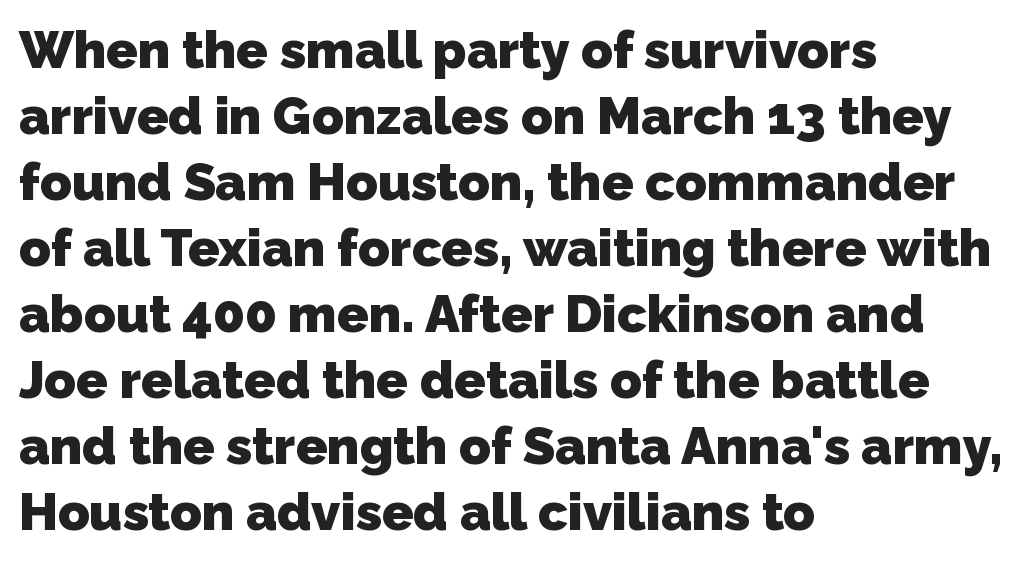
The space between consecutive lines is moderate. A student would call this left alignment; a typographer would say flush left, rag right. The rendering shows plain stroke endings on the letterforms — a sans-serif design. Pretty heavy lettering here — definitely bold. A clean baseline with only descenders dipping below it. Compared with typical body copy, the letter spacing here is the same.
